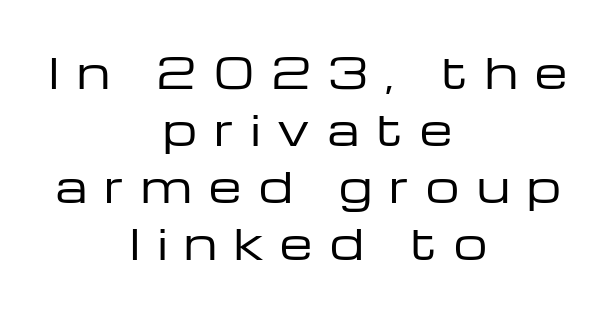
Note the varied advance widths — an 'i' is clearly narrower than an 'm'. How would I describe the line gaps? Plain and ordinary. The setting favours the middle, as headings and verse often do. Is this a sans? Yes — the strokes have no serifs. Is the type heavy? It reads as light-to-regular instead. This sample uses an upright cut, with every glyph sitting square on the baseline.
